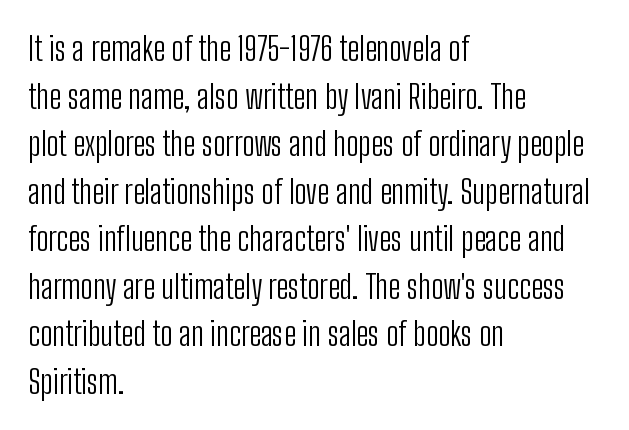
{"serif": "no", "italic": "no", "bold": "no", "weight": "light", "width": "condensed", "stroke_contrast": "low", "x_height": "medium", "monospaced": "no", "underline": "no", "align": "left", "line_spacing": "normal", "line_spacing_ratio": 1.44, "letter_spacing": "normal", "letter_spacing_em": 0.0, "glyph_px": 33}
